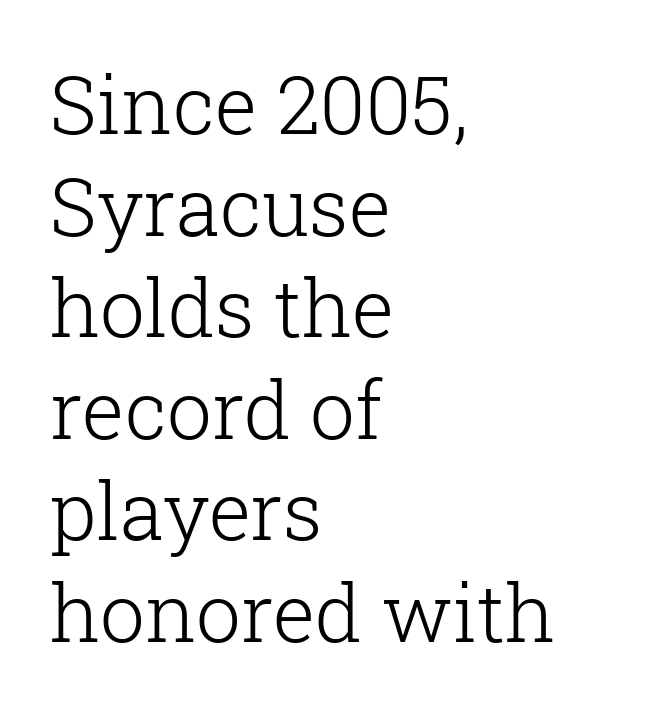
The image shows 80 px light serif type, upright; set left-aligned, normal line spacing (1.27x), normal letter spacing, not underlined; low stroke contrast and a medium x-height.
